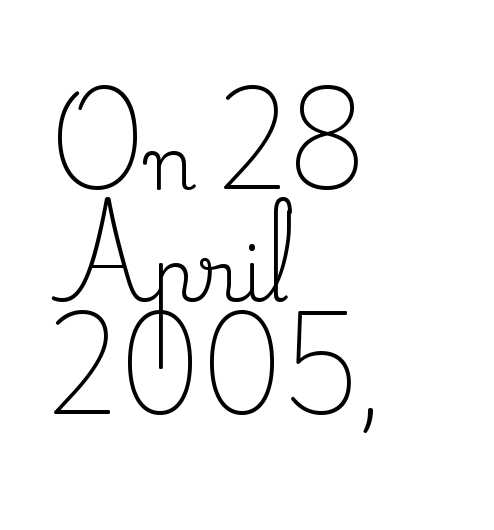
Characters remain perfectly vertical along every line. What kind of face is this? One with serifs. The space between consecutive lines is moderate. Short note: letters normally spaced. The zone under the glyphs is completely vacant.
